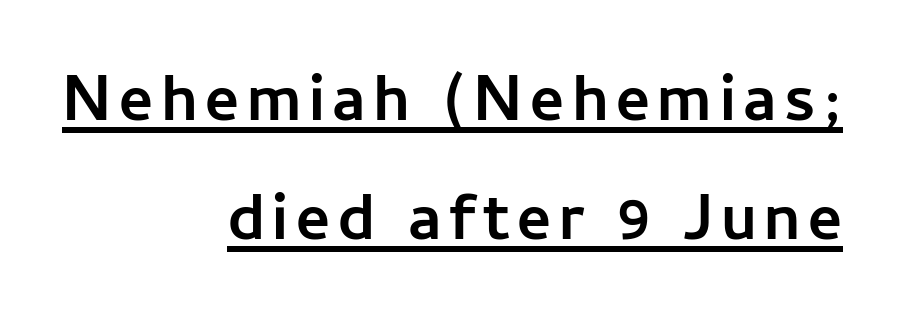
{"serif": "no", "italic": "no", "bold": "yes", "weight": "semibold", "width": "normal", "stroke_contrast": "low", "x_height": "medium", "monospaced": "no", "underline": "yes", "align": "right", "line_spacing_ratio": 1.83, "glyph_px": 65}
